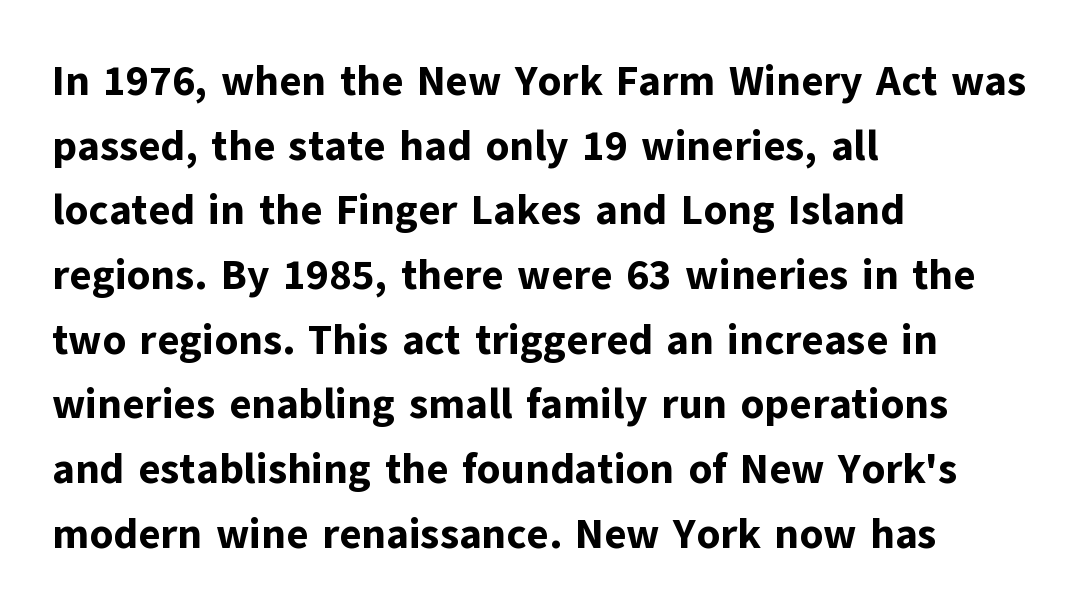
{"serif": "no", "italic": "no", "bold": "yes", "weight": "bold", "width": "normal", "stroke_contrast": "low", "x_height": "medium", "monospaced": "no", "underline": "no", "align": "left", "line_spacing": "normal", "line_spacing_ratio": 1.54, "letter_spacing": "normal", "letter_spacing_em": 0.0, "glyph_px": 42}
